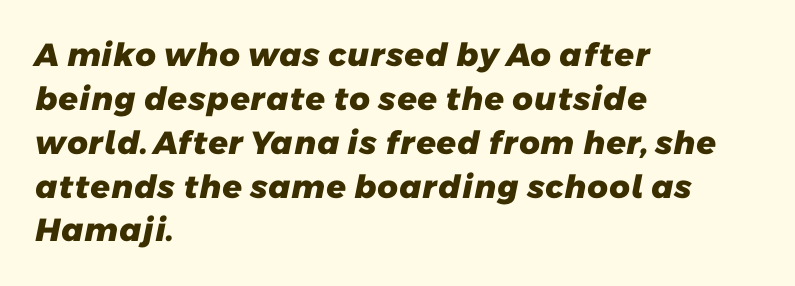
{"serif": "no", "bold": "yes", "weight": "heavy", "width": "normal", "stroke_contrast": "low", "x_height": "medium", "monospaced": "no", "underline": "no", "align": "left", "line_spacing": "normal", "line_spacing_ratio": 1.37, "letter_spacing": "normal", "letter_spacing_em": 0.0, "glyph_px": 32}
